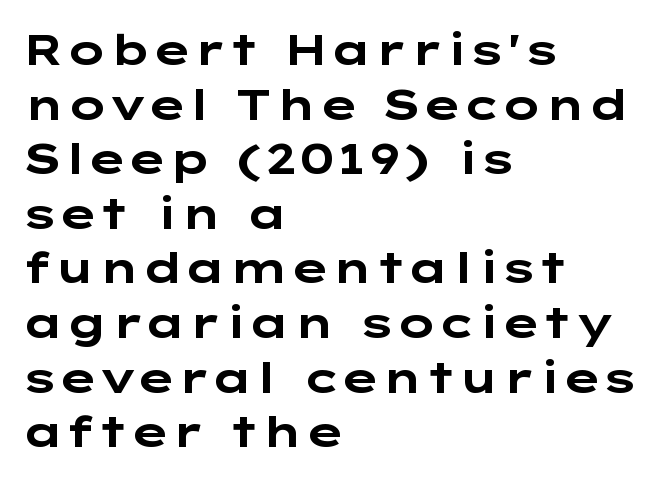
Q: Is the text bold? A: Yes.
Q: Is the text italic (slanted)? A: No, it is upright.
Q: Is the typeface a serif or a sans-serif typeface? A: Sans-serif.
Q: Is the text underlined? A: No.
Q: How is the paragraph aligned? A: Left-aligned.
Q: Is the spacing between letters normal or unusually wide? A: Normal.
Q: Is the spacing between lines tight, normal or loose? A: Normal.
Q: Width (condensed, normal, or wide)? A: Wide.
Q: Stroke contrast? A: Low.
Q: x-height? A: Medium.
